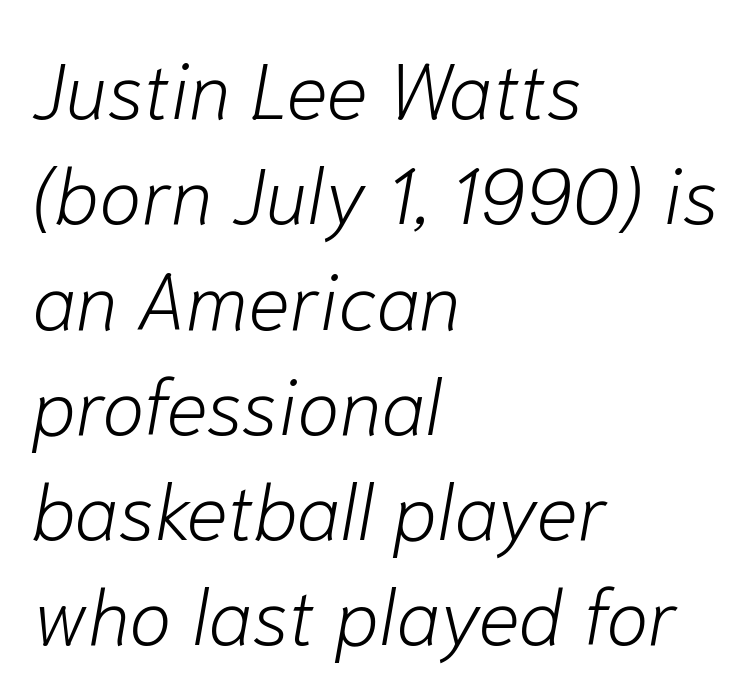
Q: Is the text bold? A: No.
Q: Is the text italic (slanted)? A: Yes, it leans right by about 10 degrees.
Q: Is the text underlined? A: No.
Q: How is the paragraph aligned? A: Left-aligned.
Q: Is the spacing between letters normal or unusually wide? A: Normal.
Q: Is the spacing between lines tight, normal or loose? A: Normal.
Q: Width (condensed, normal, or wide)? A: Normal.
Q: Stroke contrast? A: Low.
Q: x-height? A: Medium.
Q: Monospaced? A: No.
